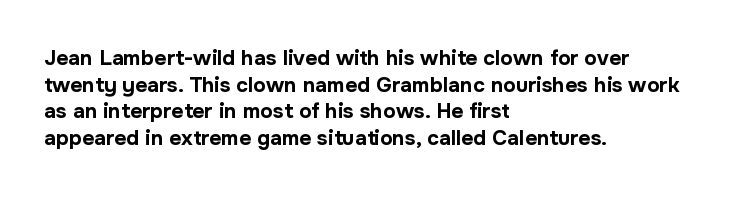
The image shows 21 px bold type, upright; set left-aligned, normal line spacing (1.27x), normal letter spacing, not underlined.
